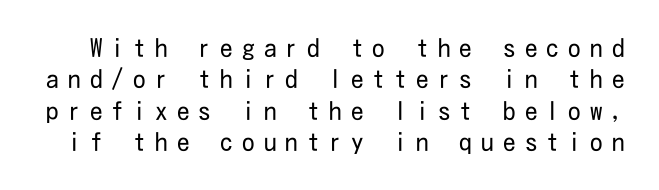
The image shows 25 px text type, upright; set normal line spacing (1.26x), unusually wide letter spacing (+0.37 em), not underlined.
